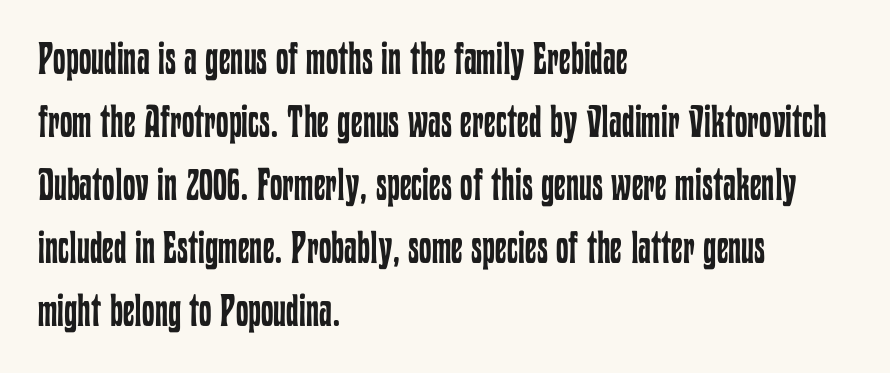
The image shows 45 px regular-weight, condensed type, upright; set left-aligned, normal line spacing (1.4x), normal letter spacing, not underlined; low stroke contrast and a medium x-height.
